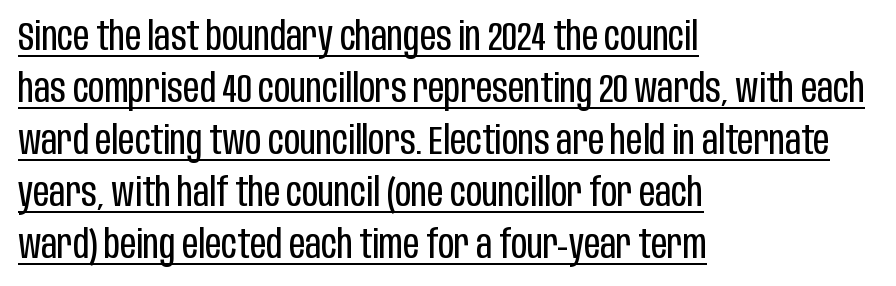
{"serif": "no", "italic": "no", "bold": "no", "weight": "regular", "width": "condensed", "stroke_contrast": "low", "x_height": "large", "monospaced": "no", "underline": "yes", "align": "left", "line_spacing": "normal", "line_spacing_ratio": 1.3, "letter_spacing": "normal", "letter_spacing_em": 0.0, "glyph_px": 40}
